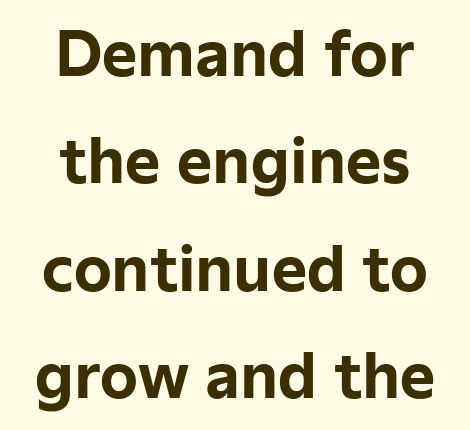
Between one letter and the next there's only the usual sliver of space. This rendering employs a face without finishing strokes, i.e., a sans-serif. Underlining? Definitely not there. Every stem runs plumb, perpendicular to the baseline. The paragraph has two soft edges and a firm central axis.
